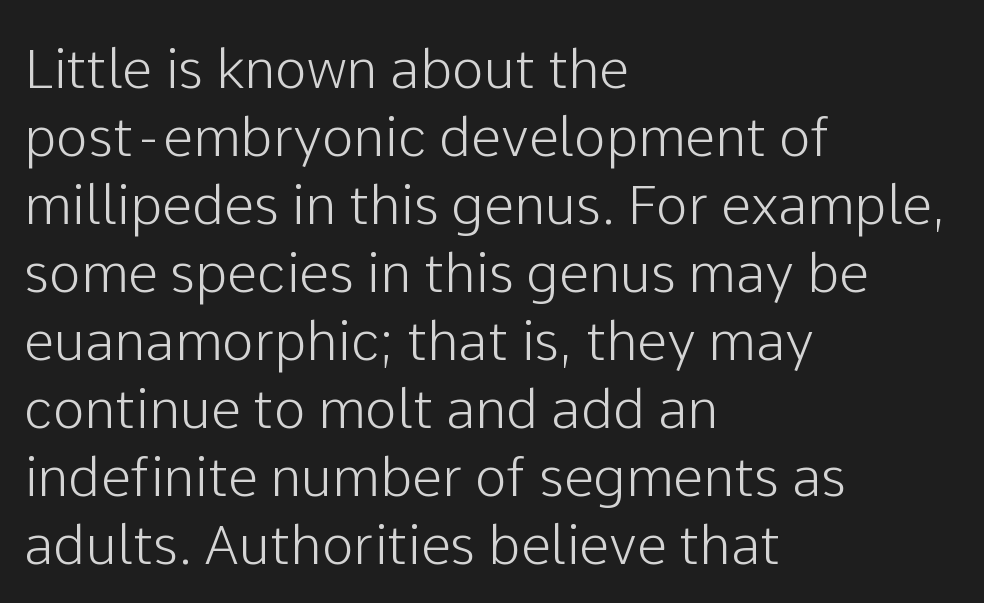
{"serif": "no", "italic": "no", "width": "normal", "stroke_contrast": "low", "x_height": "medium", "monospaced": "no", "underline": "no", "align": "left", "line_spacing": "normal", "line_spacing_ratio": 1.26, "letter_spacing": "normal", "letter_spacing_em": 0.0, "glyph_px": 54}
